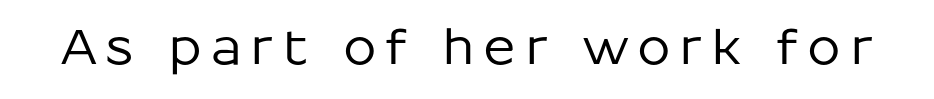
{"serif": "no", "italic": "no", "width": "normal", "stroke_contrast": "low", "x_height": "medium", "monospaced": "no", "underline": "no", "glyph_px": 48}
